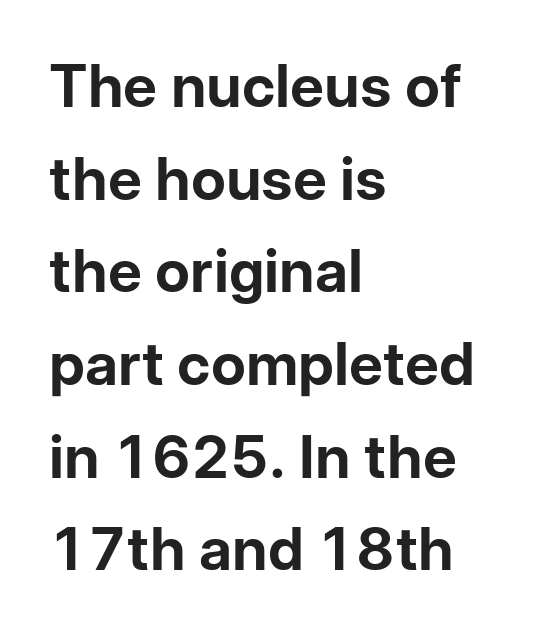
Q: Is the text bold? A: Yes.
Q: Is the text italic (slanted)? A: No, it is upright.
Q: Is the typeface a serif or a sans-serif typeface? A: Sans-serif.
Q: Is the text underlined? A: No.
Q: How is the paragraph aligned? A: Left-aligned.
Q: Is the spacing between letters normal or unusually wide? A: Normal.
Q: Is the spacing between lines tight, normal or loose? A: Normal.
Q: Width (condensed, normal, or wide)? A: Normal.
Q: Stroke contrast? A: Low.
Q: x-height? A: Medium.
Q: Monospaced? A: No.
